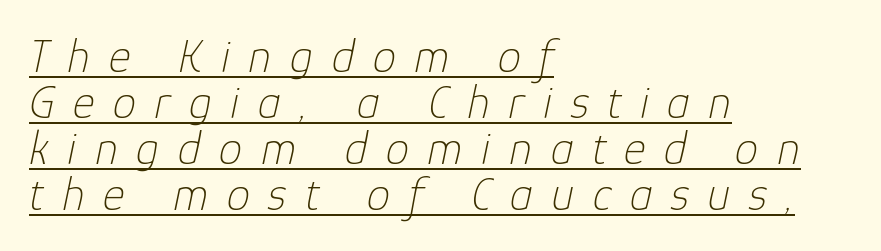
Q: Is the text bold? A: No.
Q: Is the text italic (slanted)? A: Yes, it leans right by about 12 degrees.
Q: Is the text underlined? A: Yes.
Q: How is the paragraph aligned? A: Left-aligned.
Q: Is the spacing between letters normal or unusually wide? A: Unusually wide.
Q: Is the spacing between lines tight, normal or loose? A: Tight.
Q: Width (condensed, normal, or wide)? A: Normal.
Q: Stroke contrast? A: Low.
Q: x-height? A: Medium.
Q: Monospaced? A: No.
